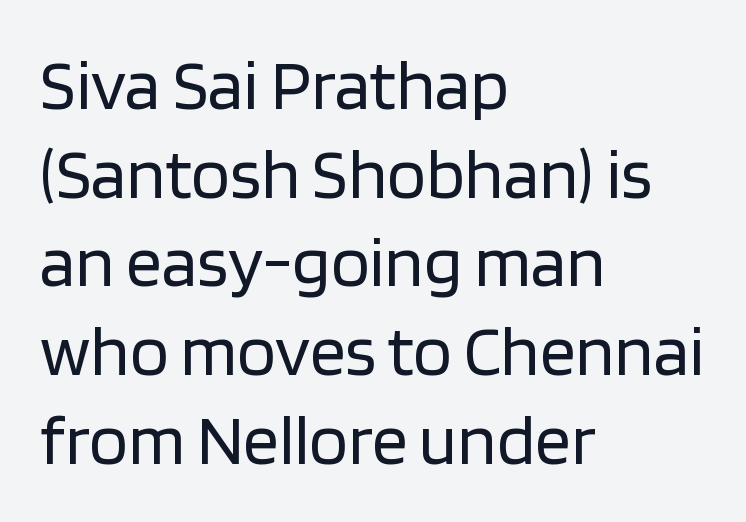
Q: Is the text bold? A: No.
Q: Is the text italic (slanted)? A: No, it is upright.
Q: Is the typeface a serif or a sans-serif typeface? A: Sans-serif.
Q: Is the text underlined? A: No.
Q: How is the paragraph aligned? A: Left-aligned.
Q: Is the spacing between letters normal or unusually wide? A: Normal.
Q: Is the spacing between lines tight, normal or loose? A: Normal.
Q: Width (condensed, normal, or wide)? A: Normal.
Q: Stroke contrast? A: Low.
Q: x-height? A: Large.
Q: Monospaced? A: No.
